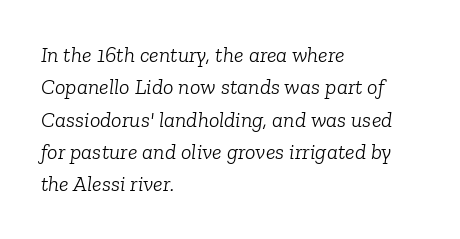
The image shows 22 px text type, italic (leaning right); set left-aligned, normal line spacing (1.47x), normal letter spacing, not underlined.
